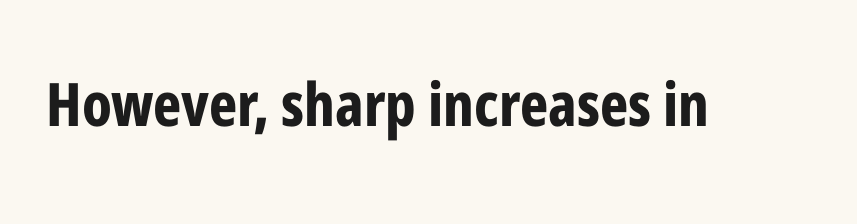
Nope, not italic — everything's standing straight. The rendering shows plain stroke endings on the letterforms — a sans-serif design. In terms of letterspacing, this is plain default setting. Any mark beneath the type? The region is blank. Stroke thickness is high; the sample reads as a true bold. A typesetter would call this proportional, since set widths differ per character.
